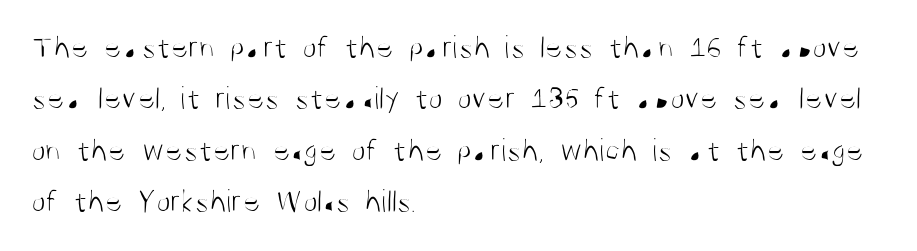
Vertical spacing — default. The typeface has the unassuming heft of standard copy or less. Here the designer chose a conventional face with non-uniform glyph widths. Leftover space on each line is placed entirely after the last word. Note: no serifs on the glyphs.
